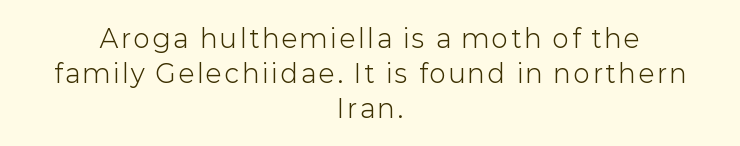
The image shows 25 px text type, upright; set centered, normal line spacing (1.4x), not underlined.
